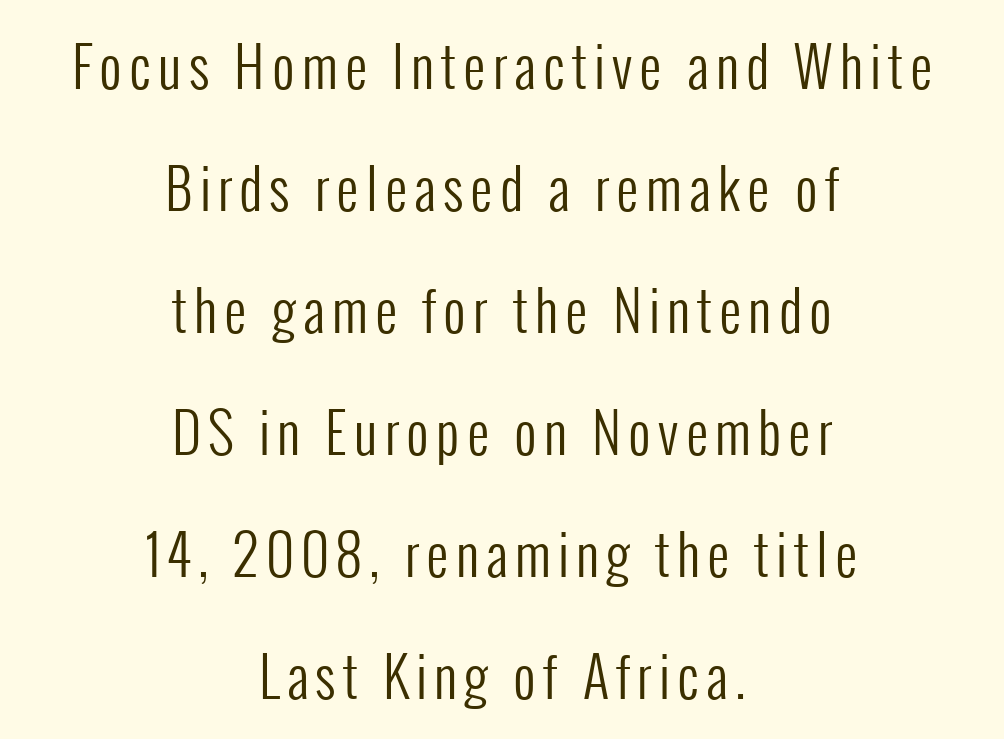
Q: Is the text bold? A: No.
Q: Is the text italic (slanted)? A: No, it is upright.
Q: Is the typeface a serif or a sans-serif typeface? A: Sans-serif.
Q: Is the text underlined? A: No.
Q: How is the paragraph aligned? A: Centered.
Q: Is the spacing between lines tight, normal or loose? A: Loose.
Q: Width (condensed, normal, or wide)? A: Condensed.
Q: Stroke contrast? A: Low.
Q: x-height? A: Medium.
Q: Monospaced? A: No.
